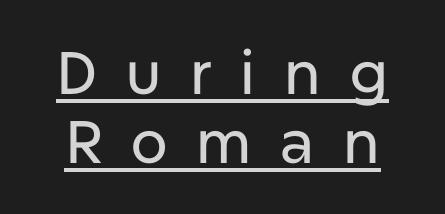
{"serif": "no", "italic": "no", "width": "normal", "stroke_contrast": "low", "x_height": "medium", "monospaced": "no", "underline": "yes", "line_spacing": "tight", "line_spacing_ratio": 1.15, "letter_spacing": "wide", "letter_spacing_em": 0.45, "glyph_px": 60}
